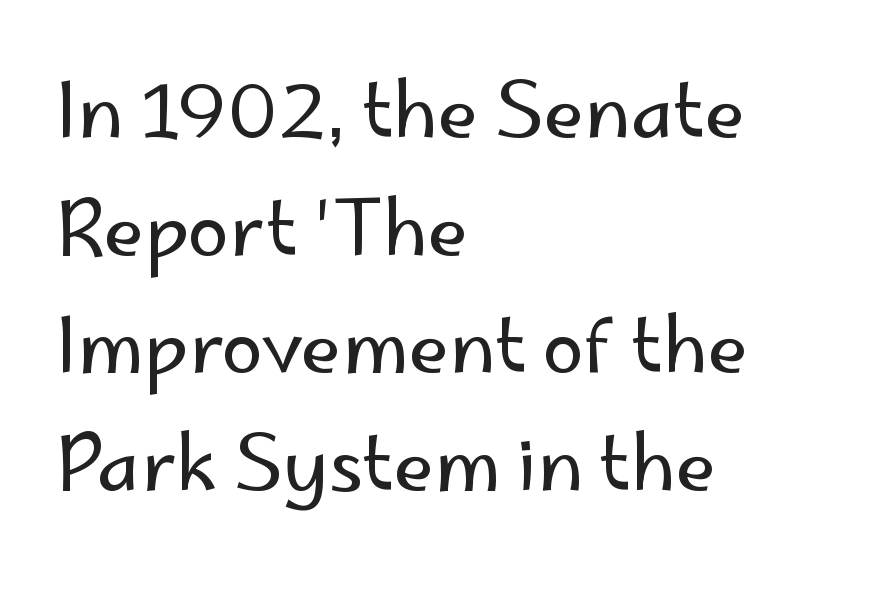
Q: Is the text bold? A: No.
Q: Is the text italic (slanted)? A: No, it is upright.
Q: Is the typeface a serif or a sans-serif typeface? A: Sans-serif.
Q: Is the text underlined? A: No.
Q: How is the paragraph aligned? A: Left-aligned.
Q: Is the spacing between letters normal or unusually wide? A: Normal.
Q: Is the spacing between lines tight, normal or loose? A: Normal.
Q: Width (condensed, normal, or wide)? A: Normal.
Q: Stroke contrast? A: Low.
Q: x-height? A: Small.
Q: Monospaced? A: No.
